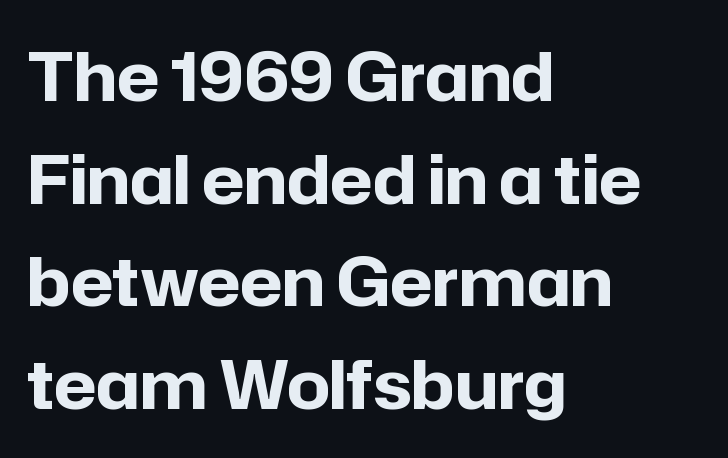
{"serif": "no", "italic": "no", "bold": "yes", "weight": "bold", "width": "normal", "stroke_contrast": "low", "x_height": "medium", "monospaced": "no", "underline": "no", "align": "left", "line_spacing": "normal", "line_spacing_ratio": 1.53, "letter_spacing": "normal", "letter_spacing_em": 0.0, "glyph_px": 67}
